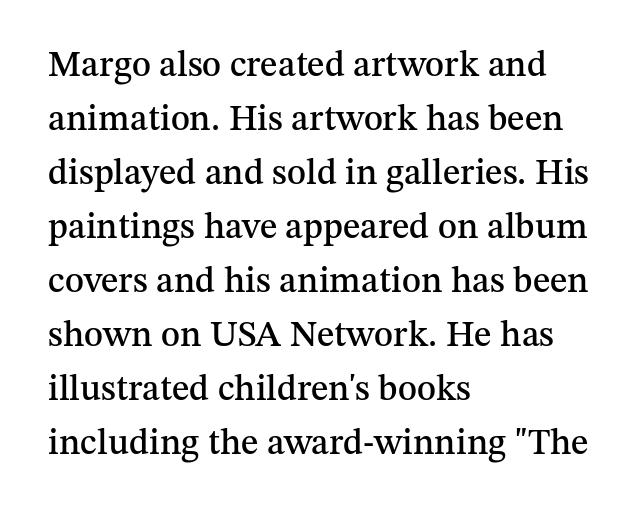
Q: Is the text italic (slanted)? A: No, it is upright.
Q: Is the typeface a serif or a sans-serif typeface? A: Serif.
Q: Is the text underlined? A: No.
Q: How is the paragraph aligned? A: Left-aligned.
Q: Is the spacing between letters normal or unusually wide? A: Normal.
Q: Is the spacing between lines tight, normal or loose? A: Normal.
Q: Width (condensed, normal, or wide)? A: Normal.
Q: Stroke contrast? A: Medium.
Q: x-height? A: Medium.
Q: Monospaced? A: No.
